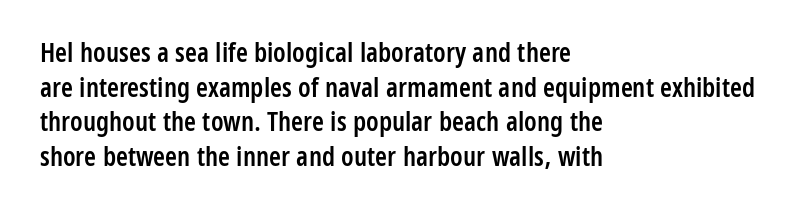
Set as a demibold, roughly 600 on the weight scale. The rendering anchors every line to the left-hand side. Tracking here is standard; glyphs follow each other at the usual distance. In terms of posture, this sample is upright. Each row of text sits above clean, open space.
